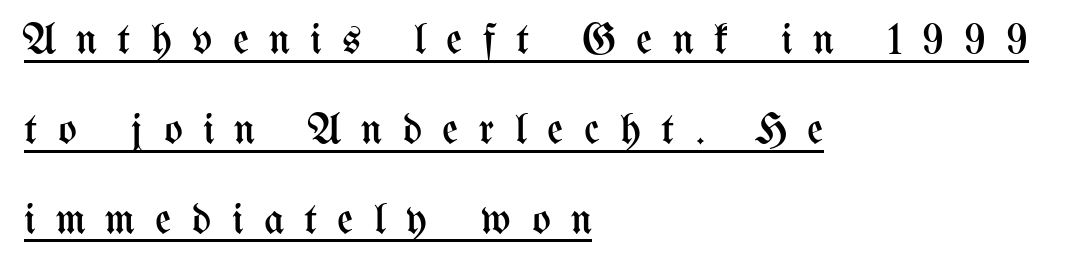
The image shows 44 px regular-weight, condensed type, upright; set left-aligned, loose line spacing (2.04x), unusually wide letter spacing (+0.46 em), underlined; medium stroke contrast and a medium x-height.
